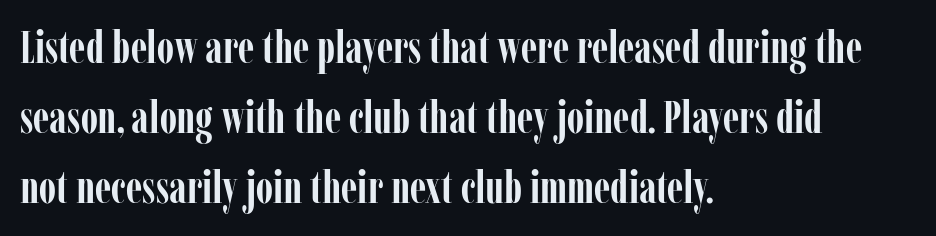
Q: Is the text bold? A: Yes.
Q: Is the text italic (slanted)? A: No, it is upright.
Q: Is the typeface a serif or a sans-serif typeface? A: Serif.
Q: Is the text underlined? A: No.
Q: How is the paragraph aligned? A: Left-aligned.
Q: Is the spacing between letters normal or unusually wide? A: Normal.
Q: Is the spacing between lines tight, normal or loose? A: Normal.
Q: Width (condensed, normal, or wide)? A: Condensed.
Q: Stroke contrast? A: Low.
Q: x-height? A: Medium.
Q: Monospaced? A: No.
